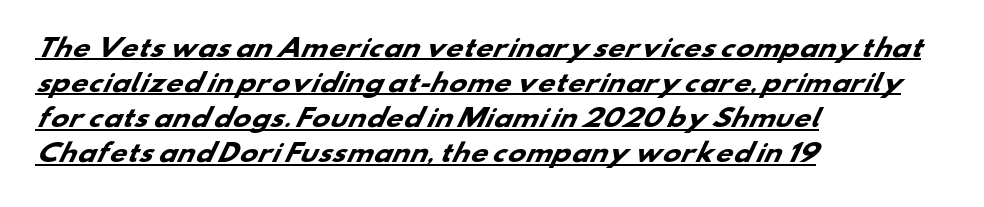
The image shows 24 px bold type; set left-aligned, normal line spacing (1.46x), normal letter spacing, underlined.
